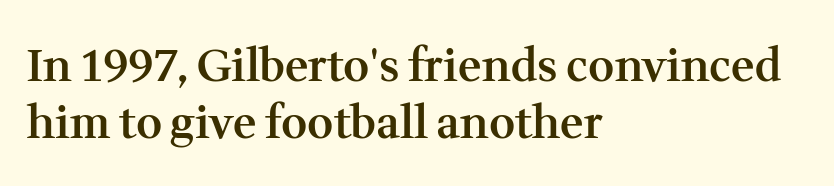
The image shows 45 px semibold serif type, upright; set left-aligned, normal line spacing (1.26x), normal letter spacing, not underlined; medium stroke contrast and a medium x-height.
